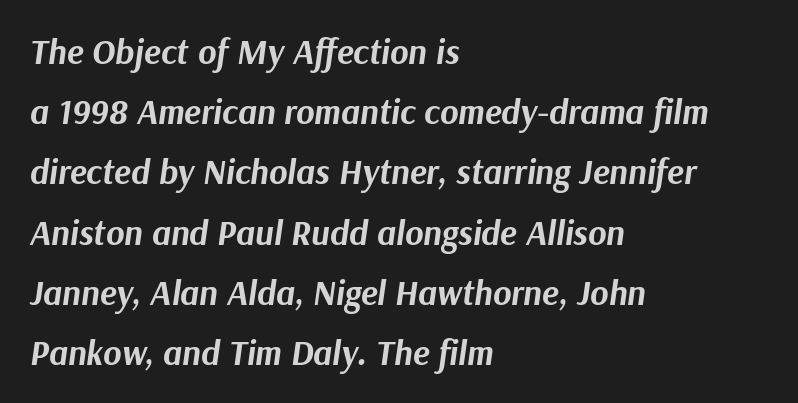
Q: Is the text bold? A: Yes.
Q: Is the text italic (slanted)? A: Yes, it leans right by about 9 degrees.
Q: Is the text underlined? A: No.
Q: How is the paragraph aligned? A: Left-aligned.
Q: Is the spacing between letters normal or unusually wide? A: Normal.
Q: Width (condensed, normal, or wide)? A: Normal.
Q: Stroke contrast? A: Medium.
Q: x-height? A: Medium.
Q: Monospaced? A: No.
